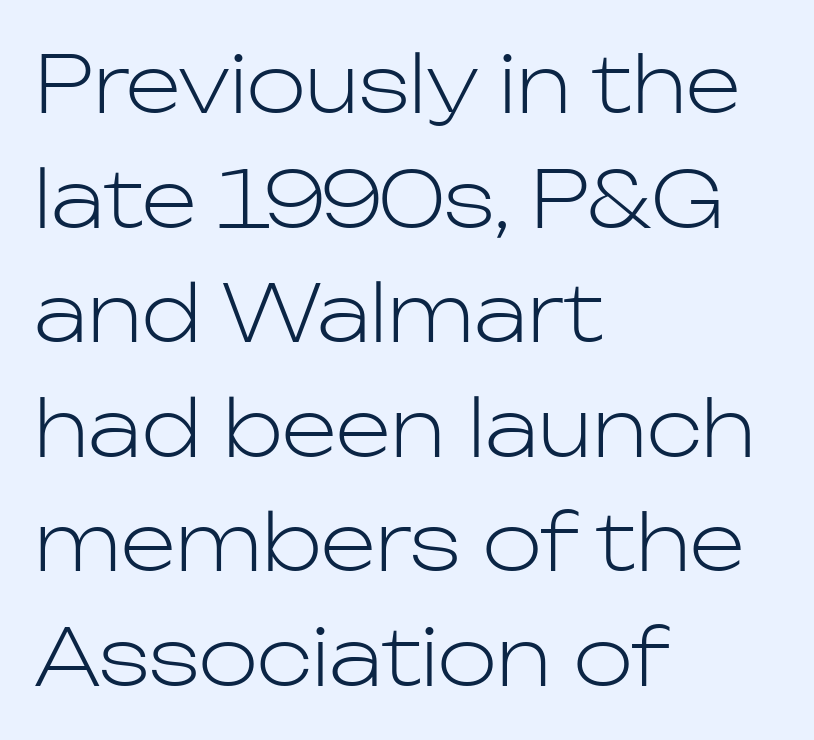
{"serif": "no", "italic": "no", "bold": "no", "weight": "light", "width": "normal", "stroke_contrast": "low", "x_height": "medium", "monospaced": "no", "underline": "no", "align": "left", "line_spacing": "normal", "line_spacing_ratio": 1.45, "letter_spacing": "normal", "letter_spacing_em": 0.0, "glyph_px": 79}
